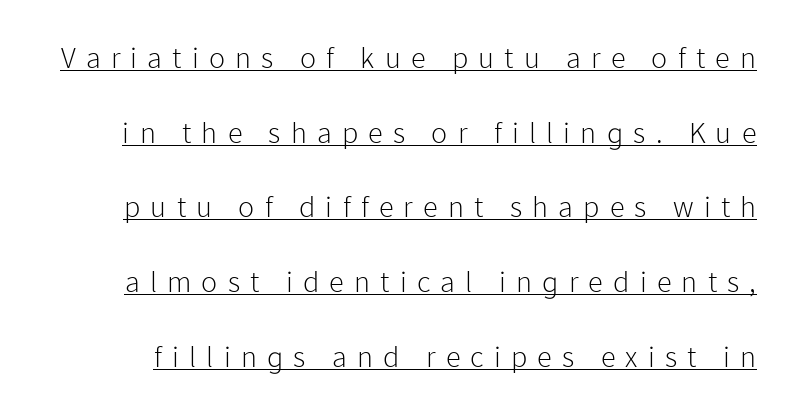
The image shows 30 px light sans-serif type, upright; set loose line spacing (2.49x), unusually wide letter spacing (+0.34 em), underlined; low stroke contrast and a medium x-height.
